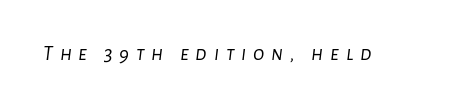
Does the lettering tilt? It does — this is italic. The gaps between neighbouring characters are conspicuously large. Any mark beneath the type? The region is blank. Weight: regular or lighter.
